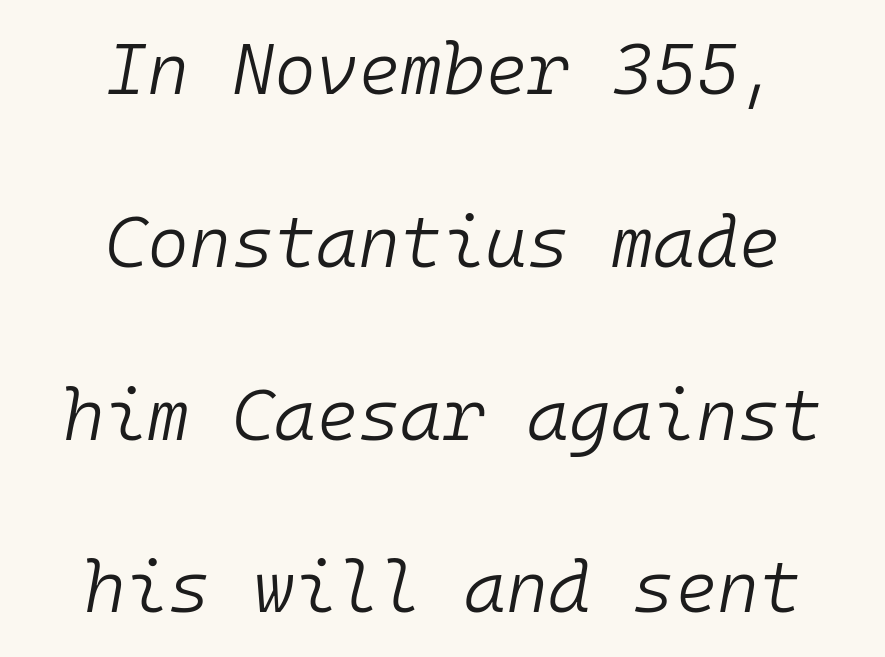
{"italic": "yes", "lean": "right", "slant_degrees": 10, "bold": "no", "weight": "light", "width": "normal", "stroke_contrast": "low", "x_height": "medium", "monospaced": "yes", "underline": "no", "align": "center", "line_spacing": "loose", "line_spacing_ratio": 2.4, "letter_spacing": "normal", "letter_spacing_em": 0.0, "glyph_px": 72}
